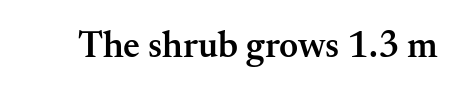
{"serif": "yes", "italic": "no", "bold": "semi", "weight": "semibold", "width": "normal", "stroke_contrast": "medium", "x_height": "small", "monospaced": "no", "underline": "no", "letter_spacing": "normal", "letter_spacing_em": 0.0, "glyph_px": 37}
